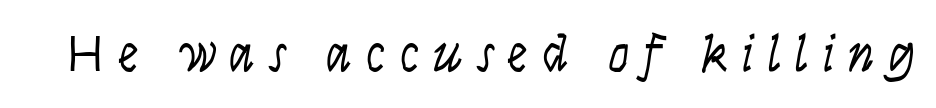
No word sits above an underline. The font's italic variant was chosen for this text. Look at the tracking — it's clearly loosened, letters drifting apart. Heft: none added — not bold. Do the characters align in a grid? No, the font is proportional.
